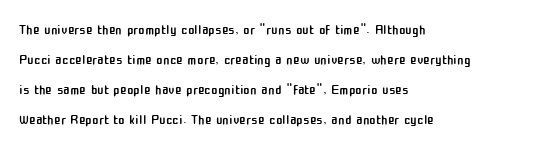
The face looks like a standard text weight, possibly lighter. A normal amount of white space separates one row of letters from the next. Line beginnings align vertically; line endings do not. The horizontal fit of the characters is conventional and even. The passage shown is not underscored anywhere.
